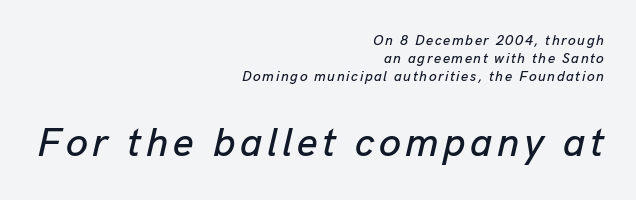
Looking at the ascenders, they clearly lean. The text block is weighted toward the right margin, trailing off unevenly leftward. Regular leading. The zone under the glyphs is completely vacant.
